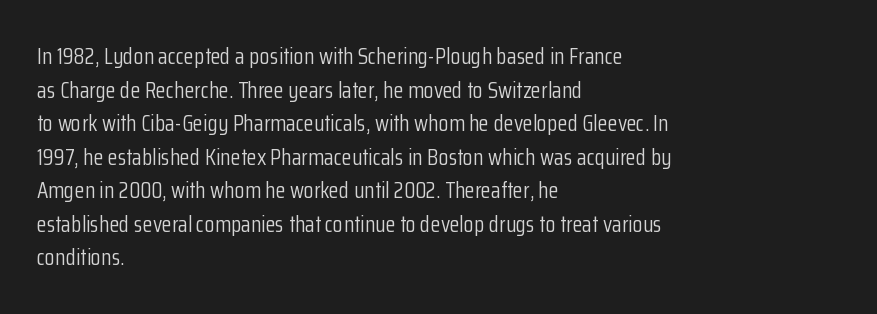
What stands out about the letter spacing? Nothing — it is the standard amount. Type without underlining. You can tell it's not italic because the verticals are truly vertical. Is there much room between lines? A standard amount, neither cramped nor airy.
